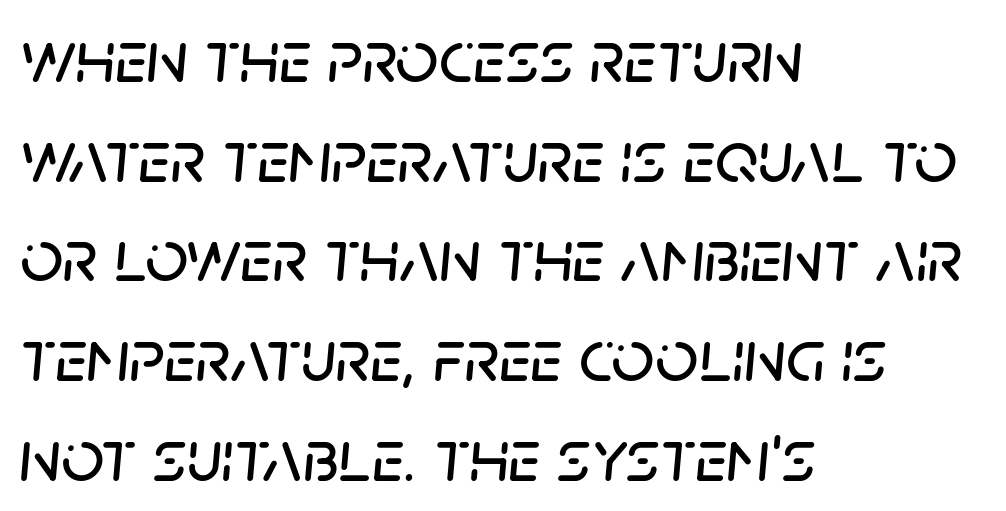
Q: Is the text italic (slanted)? A: Yes, it leans right by about 5 degrees.
Q: Is the text underlined? A: No.
Q: How is the paragraph aligned? A: Left-aligned.
Q: Is the spacing between letters normal or unusually wide? A: Normal.
Q: Is the spacing between lines tight, normal or loose? A: Normal.
Q: Width (condensed, normal, or wide)? A: Normal.
Q: Stroke contrast? A: Low.
Q: x-height? A: Large.
Q: Monospaced? A: No.
